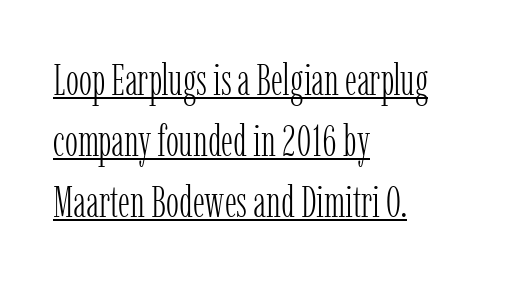
No extra ink here — the face is not bold. Quick note: interline space is typical. The rendering uses the underline text-decoration. The typeface chosen for these lines features serifs. Rendered with straight, roman letterforms.
